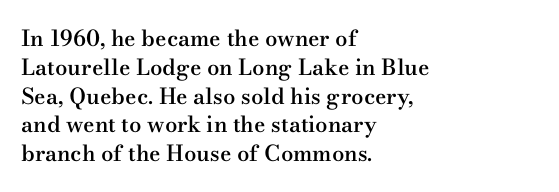
The image shows 22 px text type, upright; set left-aligned, normal line spacing (1.31x), normal letter spacing, not underlined.
